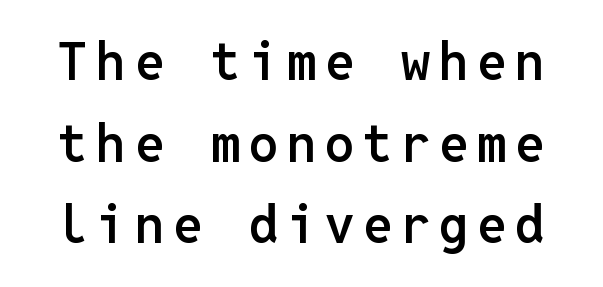
Q: Is the text bold? A: Semi-bold.
Q: Is the text italic (slanted)? A: No, it is upright.
Q: Is the typeface a serif or a sans-serif typeface? A: Sans-serif.
Q: Is the text underlined? A: No.
Q: Is the spacing between lines tight, normal or loose? A: Normal.
Q: Width (condensed, normal, or wide)? A: Normal.
Q: Stroke contrast? A: Low.
Q: x-height? A: Medium.
Q: Monospaced? A: Yes.
